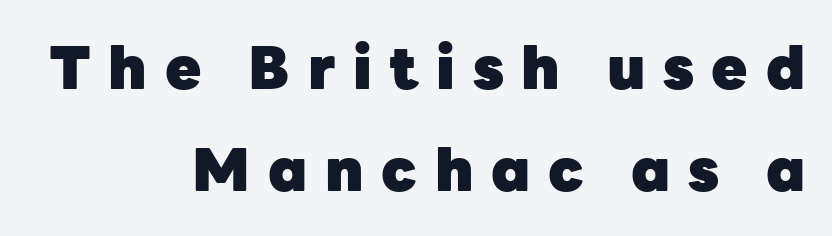
The image shows 59 px heavy sans-serif type, upright; set right-aligned, line spacing 1.73x, unusually wide letter spacing (+0.3 em), not underlined; low stroke contrast and a medium x-height.
